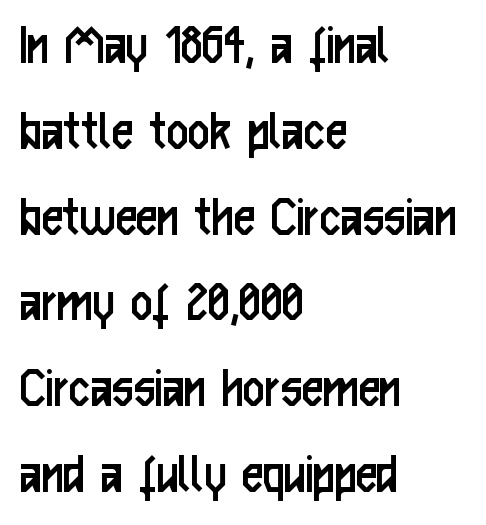
Compared with a typical body face, this is equally light or lighter still. Underline: absent. The lettering stays uniformly vertical, giving the passage a roman look. Line beginnings align vertically; line endings do not. Honestly, the letter spacing is just normal — you wouldn't notice it. Vertically, the passage feels balanced, rows spaced as you'd expect.
